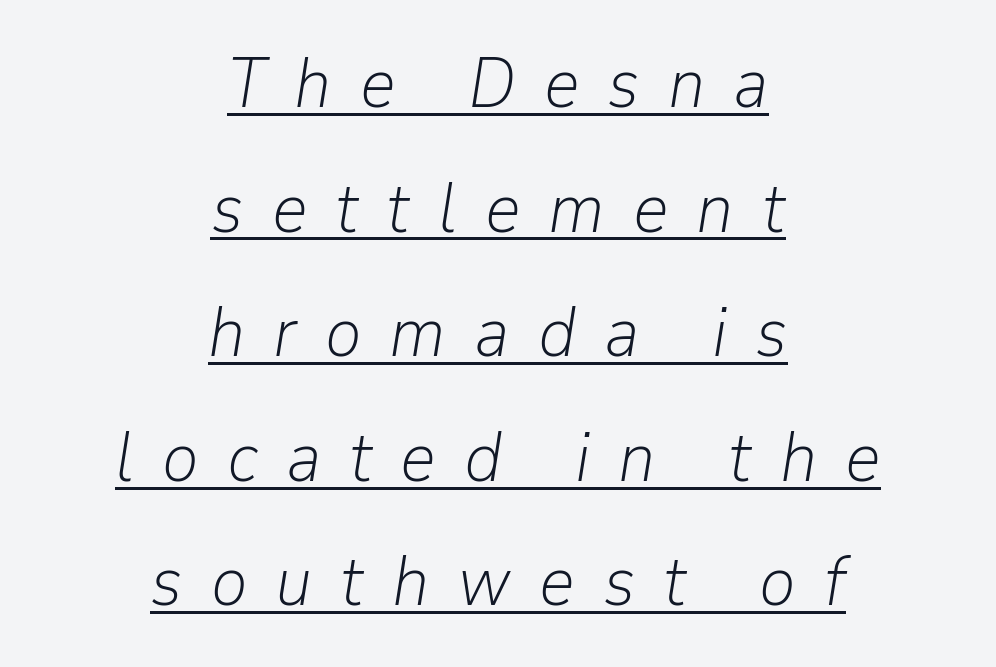
Q: Is the text bold? A: No.
Q: Is the text italic (slanted)? A: Yes, it leans right by about 9 degrees.
Q: Is the text underlined? A: Yes.
Q: How is the paragraph aligned? A: Centered.
Q: Is the spacing between letters normal or unusually wide? A: Unusually wide.
Q: Width (condensed, normal, or wide)? A: Normal.
Q: Stroke contrast? A: Low.
Q: x-height? A: Medium.
Q: Monospaced? A: No.
